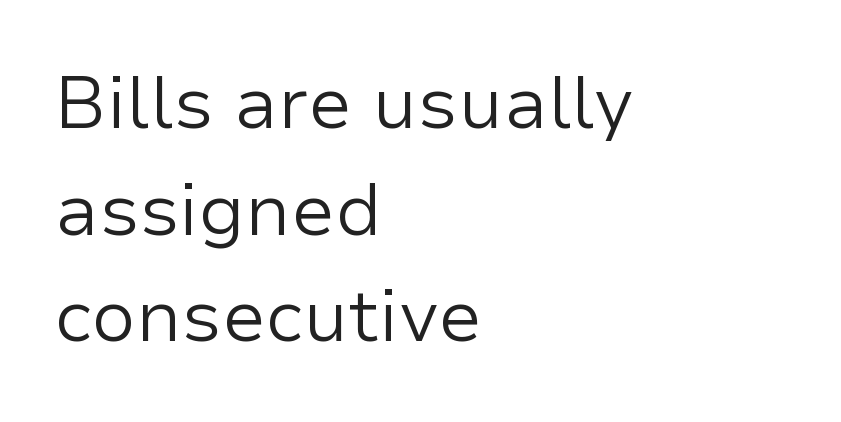
{"serif": "no", "italic": "no", "bold": "no", "weight": "regular", "width": "normal", "stroke_contrast": "low", "x_height": "medium", "monospaced": "no", "underline": "no", "align": "left", "line_spacing": "normal", "line_spacing_ratio": 1.46, "letter_spacing": "normal", "letter_spacing_em": 0.0, "glyph_px": 73}
